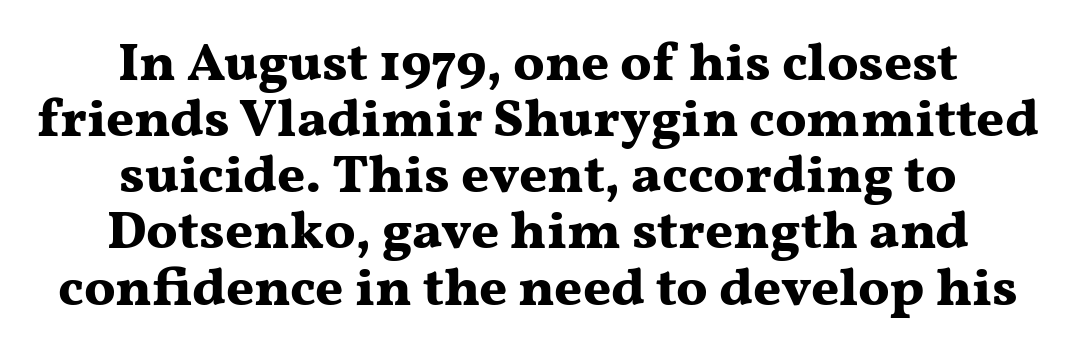
{"serif": "yes", "italic": "no", "bold": "yes", "weight": "bold", "width": "wide", "stroke_contrast": "medium", "x_height": "medium", "monospaced": "no", "underline": "no", "align": "center", "line_spacing": "tight", "line_spacing_ratio": 1.04, "letter_spacing": "normal", "letter_spacing_em": 0.0, "glyph_px": 54}
